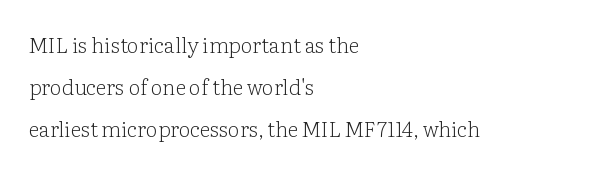
The image shows 21 px text type, upright; set left-aligned, loose line spacing (1.99x), normal letter spacing, not underlined.
